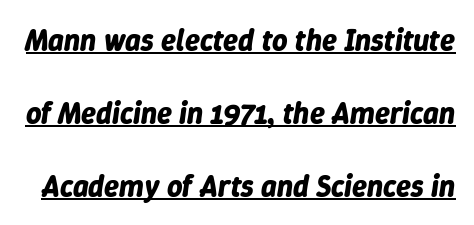
{"italic": "yes", "lean": "right", "slant_degrees": 9, "bold": "yes", "weight": "bold", "width": "normal", "stroke_contrast": "low", "x_height": "medium", "monospaced": "no", "underline": "yes", "line_spacing": "loose", "line_spacing_ratio": 2.43, "letter_spacing": "normal", "letter_spacing_em": 0.0, "glyph_px": 30}
